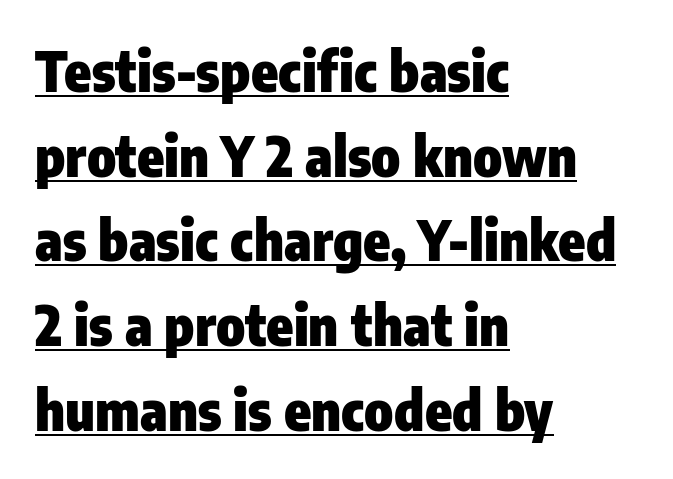
{"serif": "no", "italic": "no", "bold": "yes", "weight": "heavy", "width": "condensed", "stroke_contrast": "low", "x_height": "medium", "monospaced": "no", "underline": "yes", "align": "left", "line_spacing": "normal", "line_spacing_ratio": 1.54, "letter_spacing": "normal", "letter_spacing_em": 0.0, "glyph_px": 55}
